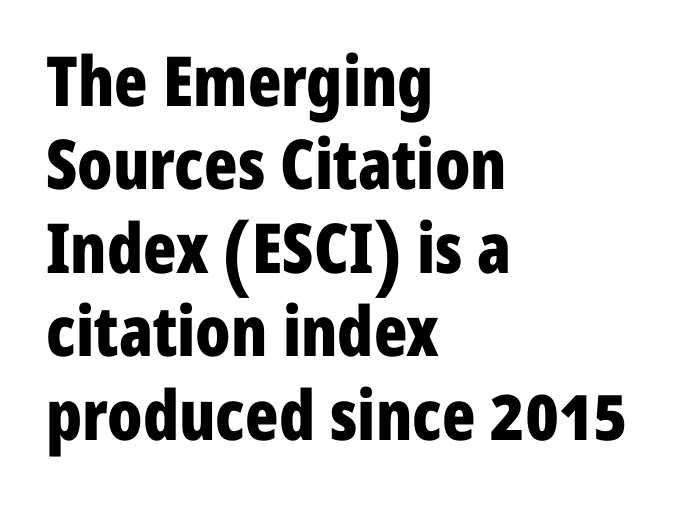
{"serif": "no", "italic": "no", "bold": "yes", "weight": "bold", "width": "condensed", "stroke_contrast": "low", "x_height": "medium", "monospaced": "no", "underline": "no", "align": "left", "line_spacing_ratio": 1.21, "letter_spacing": "normal", "letter_spacing_em": 0.0, "glyph_px": 69}
